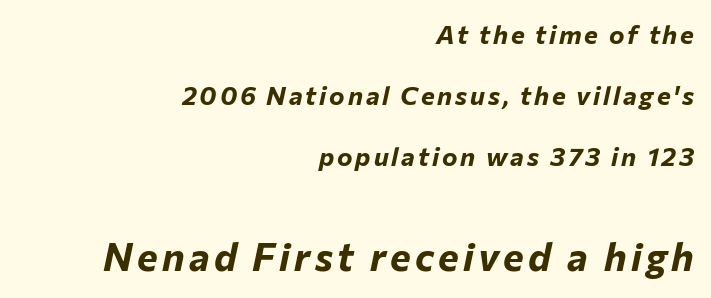
The image shows 39 px bold type, italic (leaning right); set right-aligned, loose line spacing (2.35x), not underlined; the second (bottom) block is 1.5x larger; low stroke contrast and a medium x-height.
